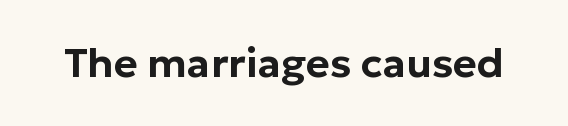
{"serif": "no", "italic": "no", "width": "normal", "stroke_contrast": "low", "x_height": "medium", "monospaced": "no", "underline": "no", "letter_spacing": "normal", "letter_spacing_em": 0.0, "glyph_px": 41}
